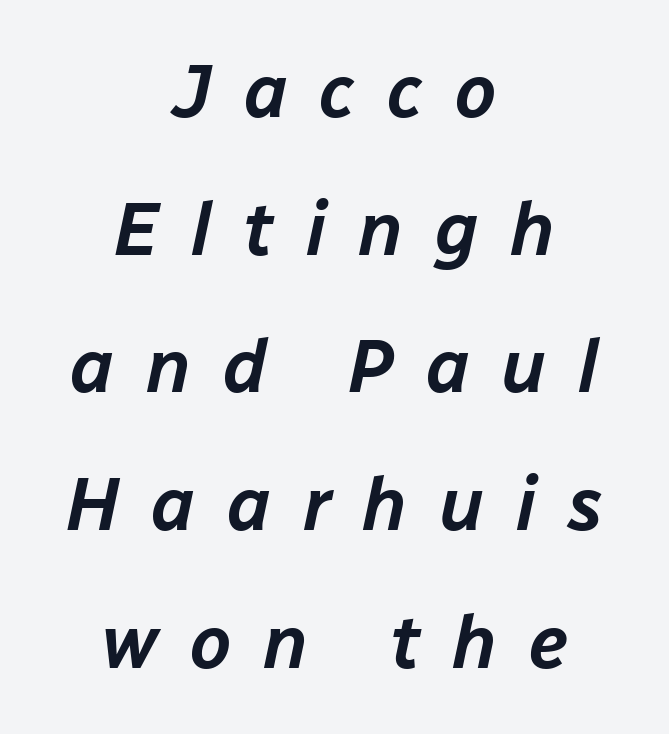
{"italic": "yes", "lean": "right", "slant_degrees": 12, "width": "normal", "stroke_contrast": "low", "x_height": "medium", "monospaced": "no", "underline": "no", "align": "center", "line_spacing_ratio": 1.86, "letter_spacing": "wide", "letter_spacing_em": 0.43, "glyph_px": 74}
